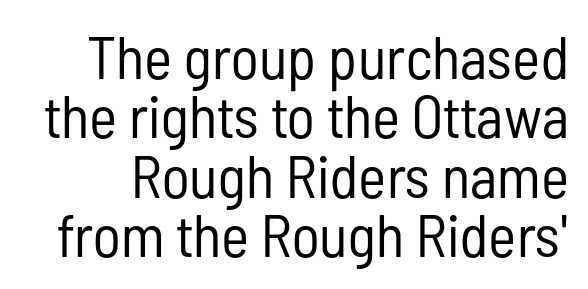
Is the type heavy? It reads as light-to-regular instead. Beneath every word, the page is bare. A typesetter would call this leading minimal, almost set solid. This sample has the flowing, uneven cadence of proportional lettering.
